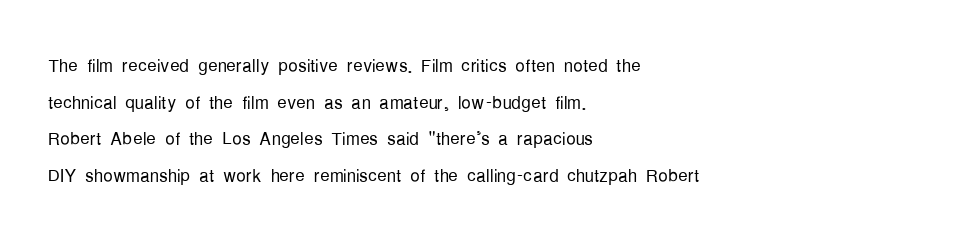
The image shows 24 px text type, upright; set left-aligned, normal line spacing (1.53x), normal letter spacing, not underlined.
